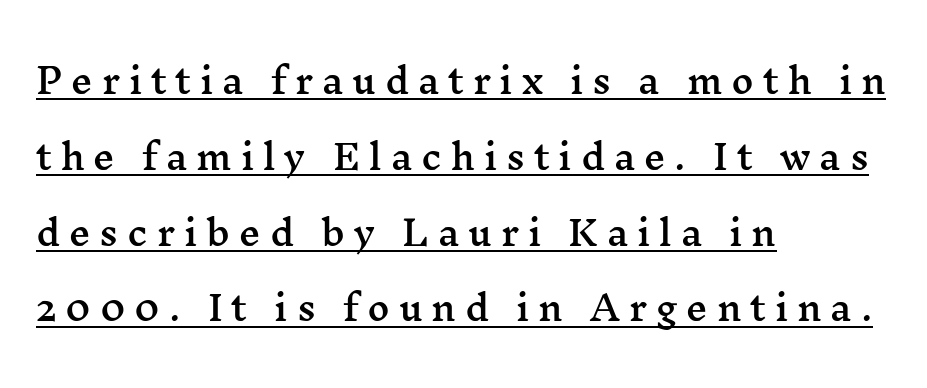
The image shows 34 px wide serif type, upright; set left-aligned, loose line spacing (2.23x), unusually wide letter spacing (+0.26 em), underlined; medium stroke contrast and a medium x-height.
